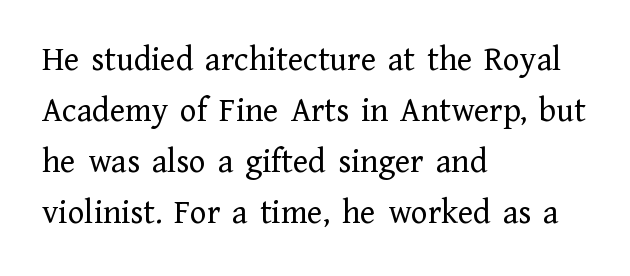
{"serif": "yes", "italic": "no", "bold": "no", "weight": "regular", "width": "normal", "stroke_contrast": "low", "x_height": "medium", "monospaced": "no", "underline": "no", "align": "left", "line_spacing": "normal", "line_spacing_ratio": 1.46, "letter_spacing": "normal", "letter_spacing_em": 0.0, "glyph_px": 35}
